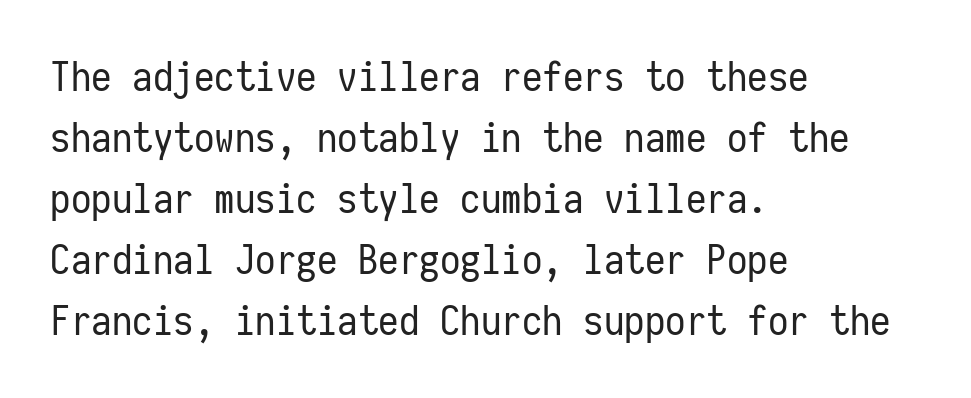
Q: Is the text bold? A: No.
Q: Is the text italic (slanted)? A: No, it is upright.
Q: Is the typeface a serif or a sans-serif typeface? A: Sans-serif.
Q: Is the text underlined? A: No.
Q: How is the paragraph aligned? A: Left-aligned.
Q: Is the spacing between letters normal or unusually wide? A: Normal.
Q: Is the spacing between lines tight, normal or loose? A: Normal.
Q: Width (condensed, normal, or wide)? A: Condensed.
Q: Stroke contrast? A: Low.
Q: x-height? A: Medium.
Q: Monospaced? A: Yes.
